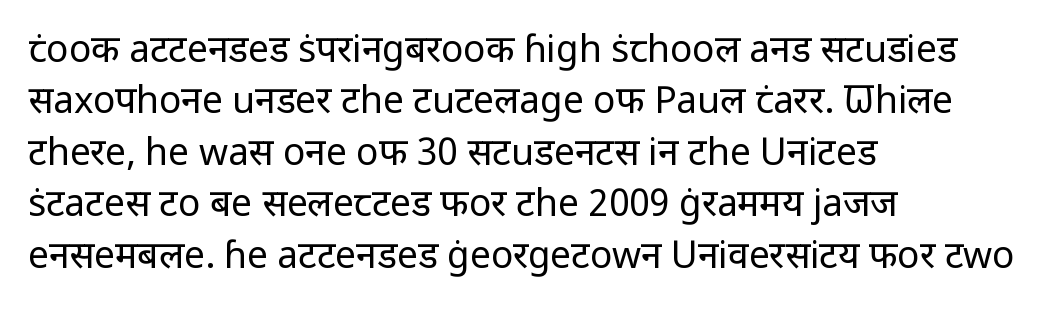
Q: Is the text bold? A: No.
Q: Is the text italic (slanted)? A: No, it is upright.
Q: Is the typeface a serif or a sans-serif typeface? A: Sans-serif.
Q: Is the text underlined? A: No.
Q: How is the paragraph aligned? A: Left-aligned.
Q: Is the spacing between letters normal or unusually wide? A: Normal.
Q: Is the spacing between lines tight, normal or loose? A: Normal.
Q: Width (condensed, normal, or wide)? A: Normal.
Q: Stroke contrast? A: Low.
Q: x-height? A: Medium.
Q: Monospaced? A: No.
